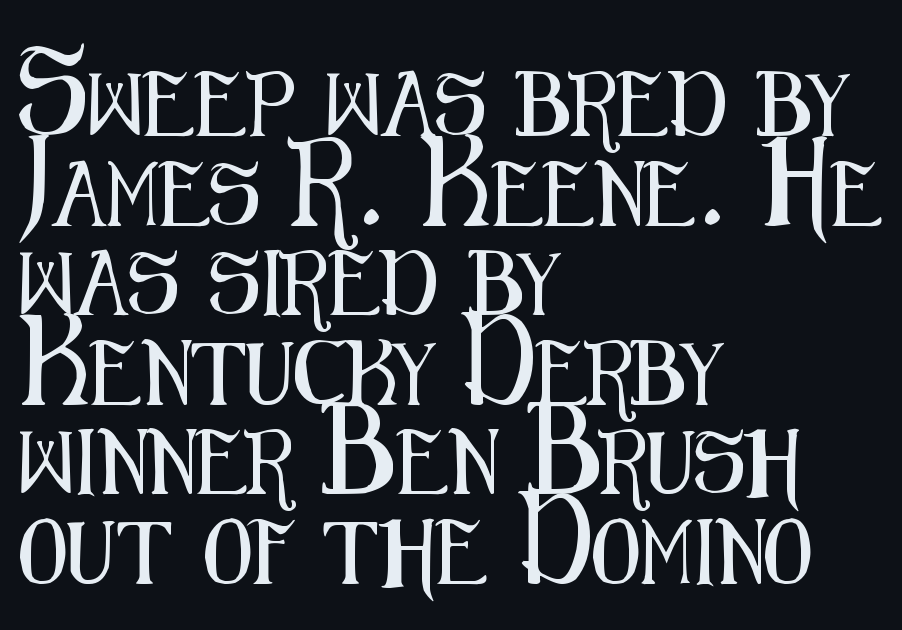
Q: Is the text italic (slanted)? A: No, it is upright.
Q: Is the text underlined? A: No.
Q: How is the paragraph aligned? A: Left-aligned.
Q: Is the spacing between letters normal or unusually wide? A: Normal.
Q: Is the spacing between lines tight, normal or loose? A: Normal.
Q: Width (condensed, normal, or wide)? A: Condensed.
Q: Stroke contrast? A: Medium.
Q: x-height? A: Medium.
Q: Monospaced? A: No.
